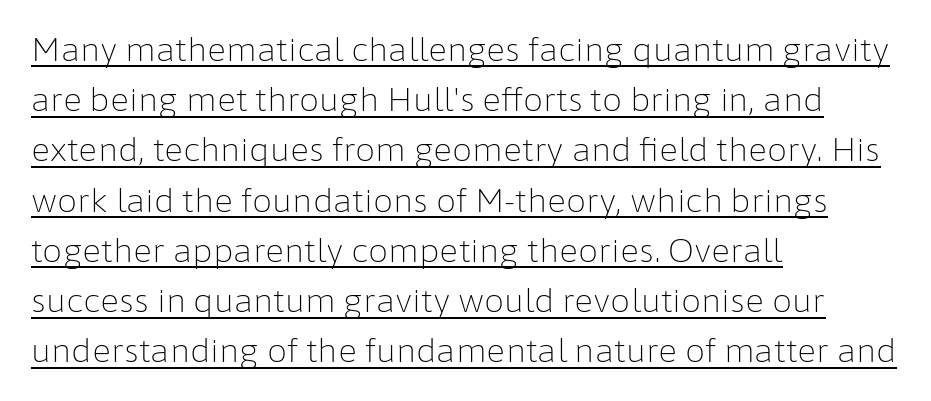
Q: Is the text bold? A: No.
Q: Is the text italic (slanted)? A: No, it is upright.
Q: Is the typeface a serif or a sans-serif typeface? A: Sans-serif.
Q: Is the text underlined? A: Yes.
Q: How is the paragraph aligned? A: Left-aligned.
Q: Is the spacing between letters normal or unusually wide? A: Normal.
Q: Is the spacing between lines tight, normal or loose? A: Normal.
Q: Width (condensed, normal, or wide)? A: Normal.
Q: Stroke contrast? A: Low.
Q: x-height? A: Medium.
Q: Monospaced? A: No.
